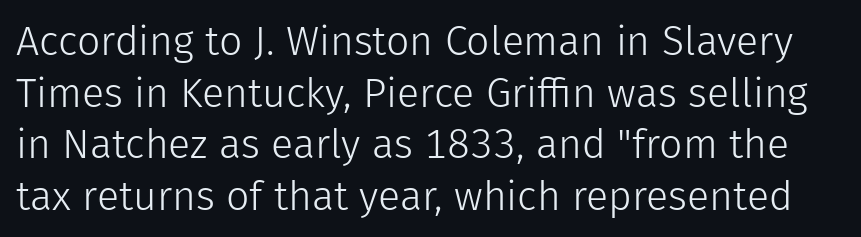
The image shows 41 px light sans-serif type, upright; set normal line spacing (1.26x), normal letter spacing, not underlined; low stroke contrast and a medium x-height.
